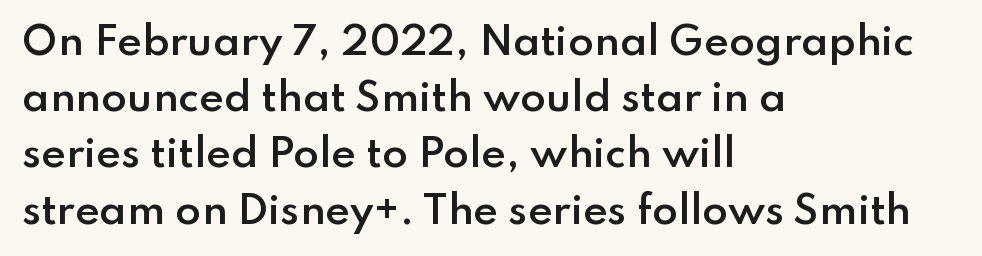
The image shows 38 px semibold sans-serif type, upright; set left-aligned, normal line spacing (1.48x), normal letter spacing, not underlined; low stroke contrast and a small x-height.
